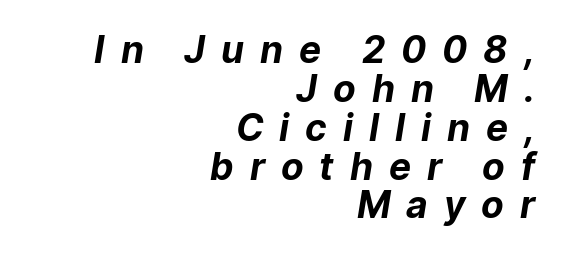
Q: Is the text bold? A: Yes.
Q: Is the typeface a serif or a sans-serif typeface? A: Sans-serif.
Q: Is the text underlined? A: No.
Q: How is the paragraph aligned? A: Right-aligned.
Q: Is the spacing between letters normal or unusually wide? A: Unusually wide.
Q: Is the spacing between lines tight, normal or loose? A: Tight.
Q: Width (condensed, normal, or wide)? A: Normal.
Q: Stroke contrast? A: Low.
Q: x-height? A: Medium.
Q: Monospaced? A: No.
